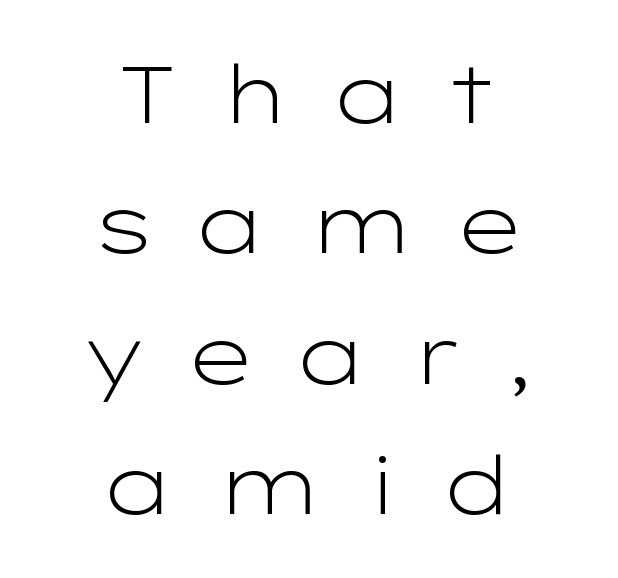
Q: Is the text bold? A: No.
Q: Is the text italic (slanted)? A: No, it is upright.
Q: Is the typeface a serif or a sans-serif typeface? A: Sans-serif.
Q: Is the text underlined? A: No.
Q: How is the paragraph aligned? A: Centered.
Q: Is the spacing between letters normal or unusually wide? A: Unusually wide.
Q: Is the spacing between lines tight, normal or loose? A: Normal.
Q: Width (condensed, normal, or wide)? A: Wide.
Q: Stroke contrast? A: Low.
Q: x-height? A: Medium.
Q: Monospaced? A: No.
